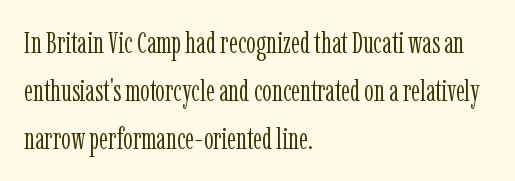
Q: Is the text bold? A: No.
Q: Is the text italic (slanted)? A: No, it is upright.
Q: Is the typeface a serif or a sans-serif typeface? A: Serif.
Q: Is the text underlined? A: No.
Q: How is the paragraph aligned? A: Left-aligned.
Q: Is the spacing between letters normal or unusually wide? A: Normal.
Q: Is the spacing between lines tight, normal or loose? A: Normal.
Q: Width (condensed, normal, or wide)? A: Condensed.
Q: Stroke contrast? A: Low.
Q: x-height? A: Medium.
Q: Monospaced? A: No.
